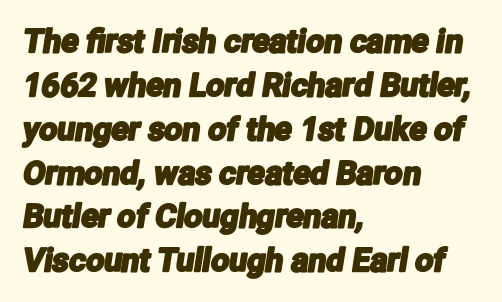
{"serif": "no", "width": "condensed", "stroke_contrast": "low", "x_height": "medium", "monospaced": "no", "underline": "no", "align": "left", "line_spacing": "normal", "line_spacing_ratio": 1.37, "letter_spacing": "normal", "letter_spacing_em": 0.0, "glyph_px": 32}
